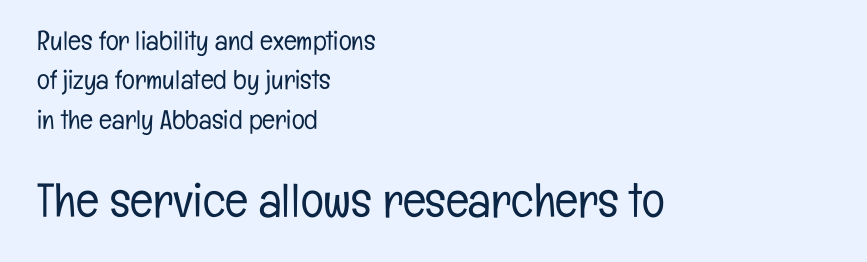
The face used here is a sans, in the tradition of grotesques and geometrics. The type is set solid horizontally, with unmodified tracking. A classic flush-left, rag-right setting is used for this passage. Quick note: underline off. Character widths vary here, with narrow letters taking less room than wide ones. Is the lower block the larger one? Yes — the lower block carries the bigger type.
